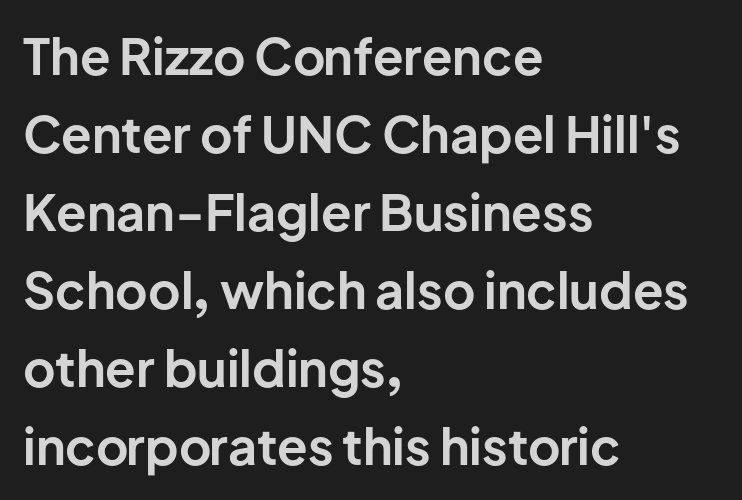
{"serif": "no", "italic": "no", "bold": "yes", "weight": "bold", "width": "normal", "stroke_contrast": "low", "x_height": "medium", "monospaced": "no", "underline": "no", "align": "left", "line_spacing": "normal", "line_spacing_ratio": 1.56, "letter_spacing": "normal", "letter_spacing_em": 0.0, "glyph_px": 50}
